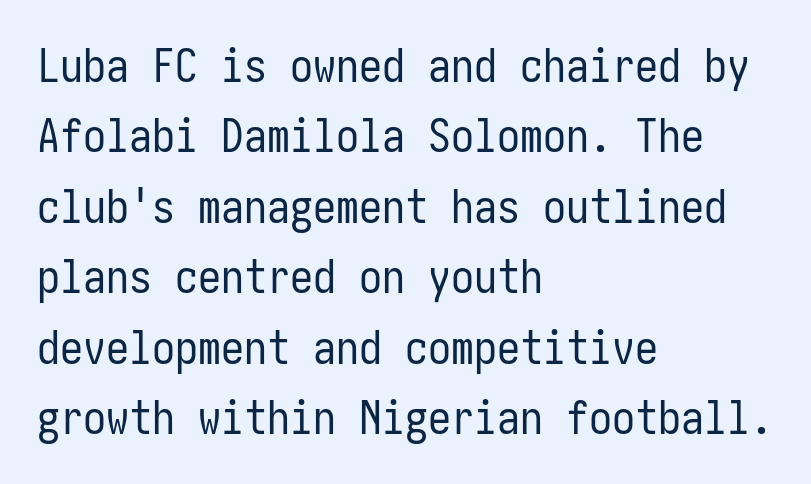
{"serif": "no", "italic": "no", "bold": "no", "weight": "regular", "width": "condensed", "stroke_contrast": "low", "x_height": "medium", "underline": "no", "align": "left", "line_spacing": "normal", "line_spacing_ratio": 1.53, "letter_spacing": "normal", "letter_spacing_em": 0.0, "glyph_px": 46}
